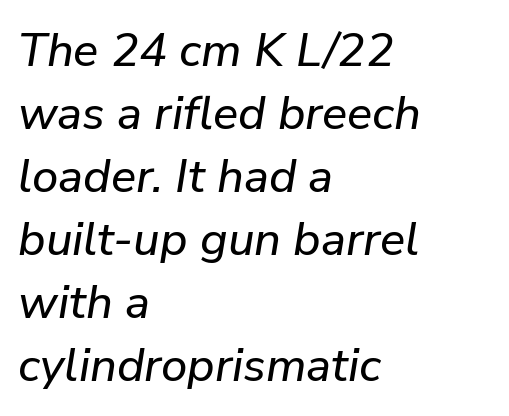
Students, observe: this is what conventionally led text looks like. The tracking reads as untouched default to a designer's eye. The letters advance in unequal steps, a hallmark of proportional type. The glyphs are unaccompanied by any horizontal stroke below them. Quick note: italic.
